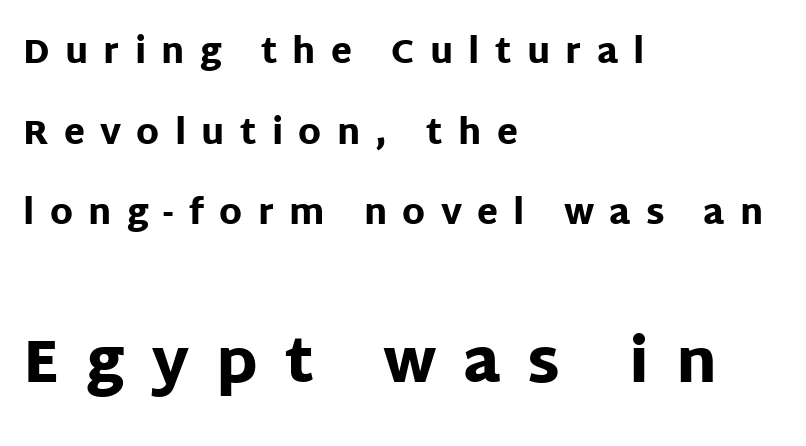
The image shows 60 px heavy sans-serif type, upright; set left-aligned, loose line spacing (2.37x), unusually wide letter spacing (+0.45 em), not underlined; the second (bottom) block is 1.76x larger; low stroke contrast and a large x-height.
